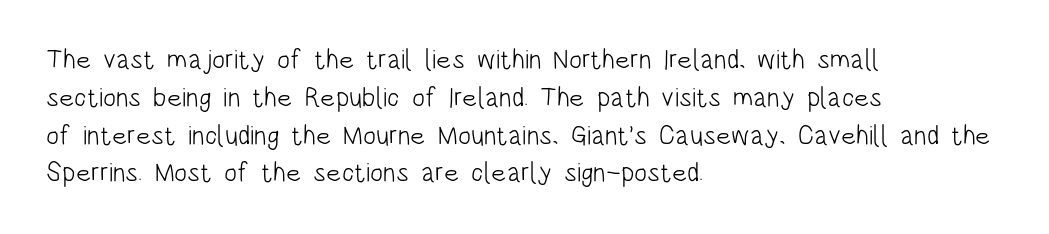
{"italic": "no", "bold": "no", "underline": "no", "align": "left", "line_spacing": "normal", "line_spacing_ratio": 1.4, "letter_spacing": "normal", "letter_spacing_em": 0.0, "glyph_px": 27}
